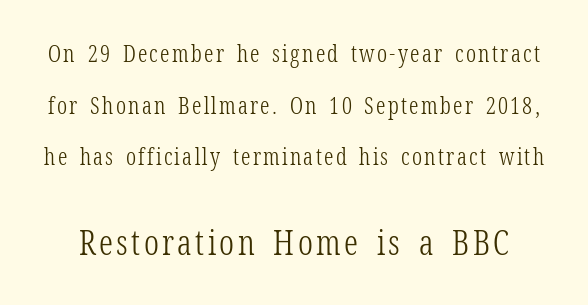
{"serif": "yes", "italic": "no", "bold": "no", "weight": "light", "width": "condensed", "stroke_contrast": "low", "x_height": "medium", "monospaced": "no", "underline": "no", "line_spacing": "loose", "line_spacing_ratio": 2.24, "larger_block": "second", "size_ratio": 1.48, "glyph_px": 34}
